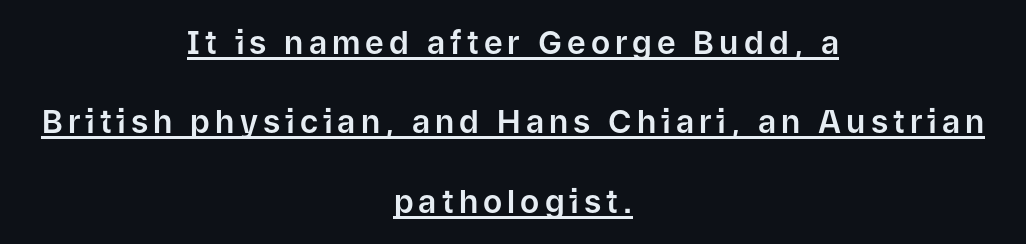
Q: Is the text italic (slanted)? A: No, it is upright.
Q: Is the typeface a serif or a sans-serif typeface? A: Sans-serif.
Q: Is the text underlined? A: Yes.
Q: How is the paragraph aligned? A: Centered.
Q: Is the spacing between lines tight, normal or loose? A: Loose.
Q: Width (condensed, normal, or wide)? A: Normal.
Q: Stroke contrast? A: Low.
Q: x-height? A: Medium.
Q: Monospaced? A: No.
